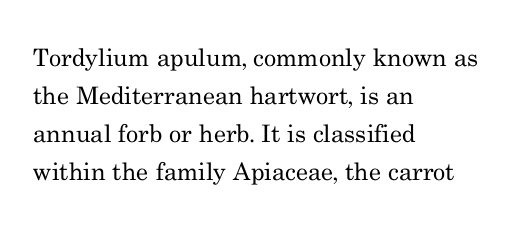
{"italic": "no", "bold": "no", "underline": "no", "align": "left", "line_spacing": "normal", "line_spacing_ratio": 1.59, "letter_spacing": "normal", "letter_spacing_em": 0.0, "glyph_px": 24}
